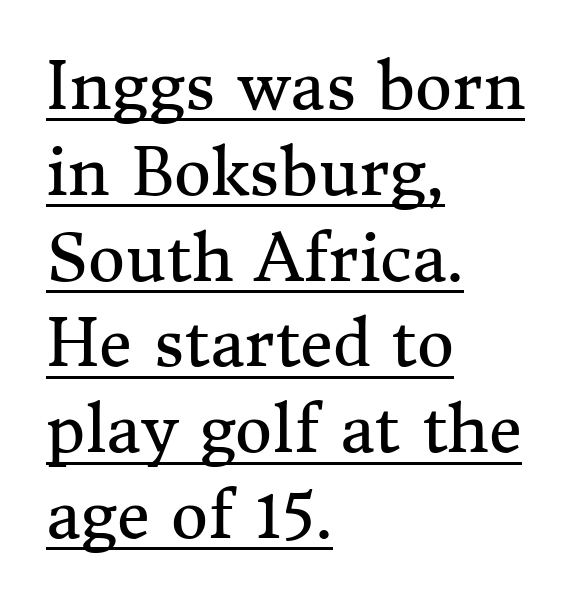
The image shows 64 px regular-weight serif type, upright; set left-aligned, normal line spacing (1.34x), normal letter spacing, underlined; medium stroke contrast and a medium x-height.
